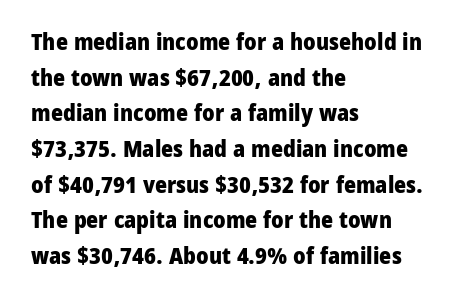
{"italic": "no", "bold": "yes", "underline": "no", "align": "left", "line_spacing": "normal", "line_spacing_ratio": 1.55, "letter_spacing": "normal", "letter_spacing_em": 0.0, "glyph_px": 23}
